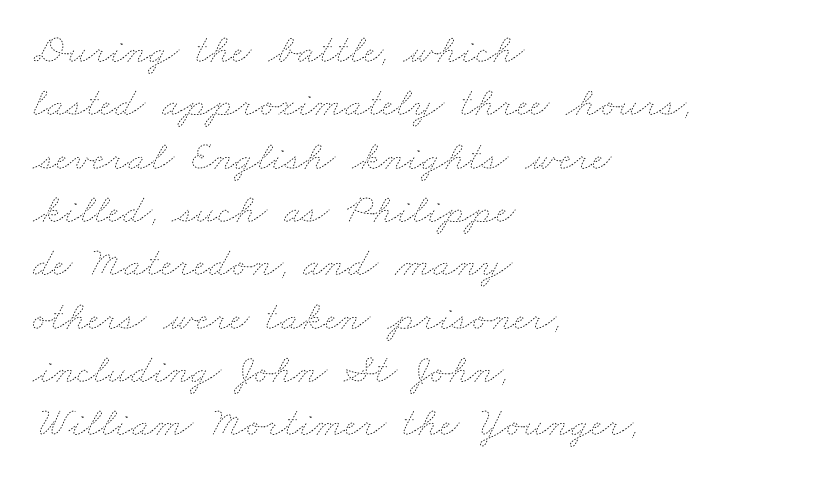
The image shows 42 px thin, wide type; set left-aligned, normal line spacing (1.27x), normal letter spacing, not underlined; low stroke contrast and a small x-height.
